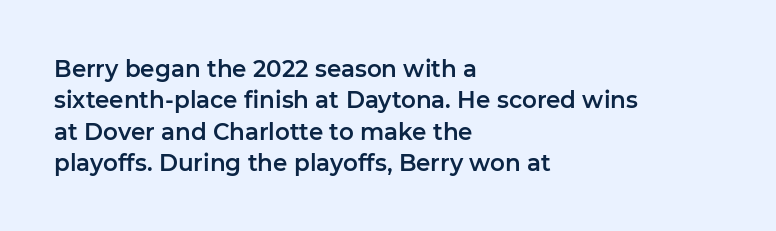
Q: Is the text italic (slanted)? A: No, it is upright.
Q: Is the text underlined? A: No.
Q: How is the paragraph aligned? A: Left-aligned.
Q: Is the spacing between letters normal or unusually wide? A: Normal.
Q: Is the spacing between lines tight, normal or loose? A: Normal.
